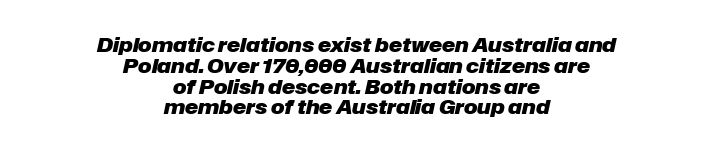
Q: Is the text bold? A: Yes.
Q: Is the text italic (slanted)? A: Yes, it leans right by about 12 degrees.
Q: Is the text underlined? A: No.
Q: How is the paragraph aligned? A: Centered.
Q: Is the spacing between letters normal or unusually wide? A: Normal.
Q: Is the spacing between lines tight, normal or loose? A: Tight.
